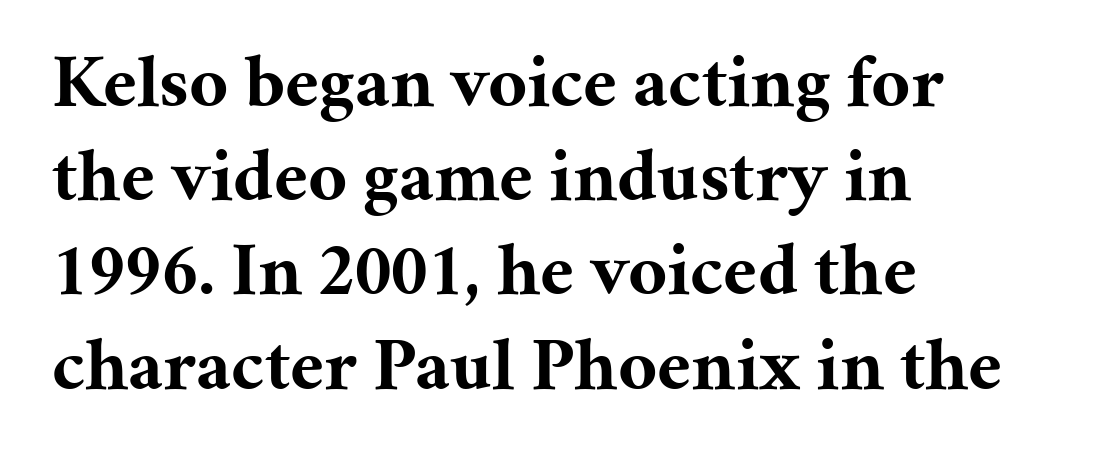
The image shows 76 px bold serif type, upright; set left-aligned, line spacing 1.24x, normal letter spacing, not underlined; medium stroke contrast and a medium x-height.
